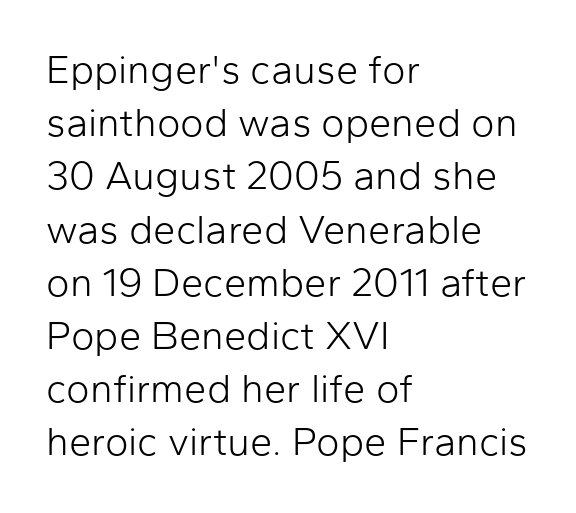
Nothing sits at the stroke ends, so this counts as sans-serif. Nothing unusual about the tracking: characters are spaced as the font intends. The gap between lines stays unmarked. The leading is moderate, giving the passage an even texture.
